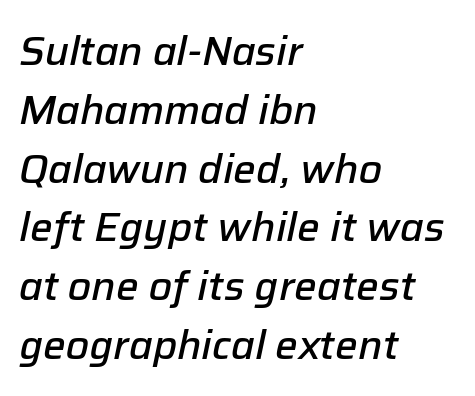
The image shows 40 px semibold type, italic (leaning right); set left-aligned, normal line spacing (1.47x), normal letter spacing, not underlined; low stroke contrast and a medium x-height.
